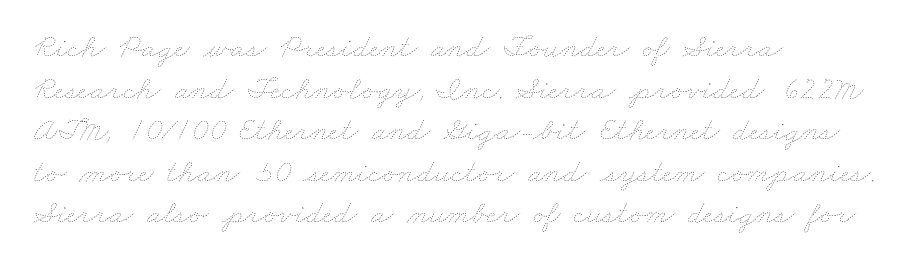
Spacing verdict: proportional, widths tailored to each character. All the whitespace from short lines collects on the right. Unbolded letterforms with no extra heft. A typesetter would call this zero additional tracking. The space directly below the letters is spotless.
